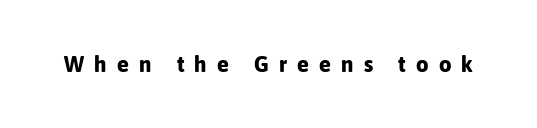
The image shows 22 px bold type, upright; set unusually wide letter spacing (+0.46 em), not underlined.
